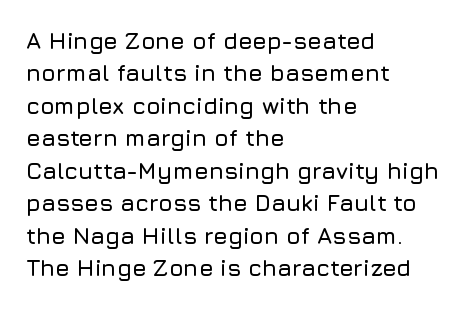
The image shows 23 px text type, upright; set left-aligned, normal line spacing (1.41x), normal letter spacing, not underlined.
